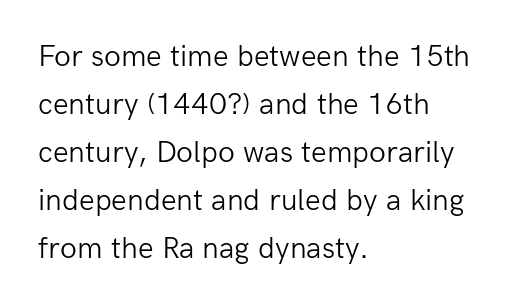
Posture: straight, roman, zero tilt. Is this a heavy cut? Hardly; it is regular or lighter. The passage shown is not underscored anywhere. The rows are spaced the way most documents space them. Spacing verdict: proportional, widths tailored to each character. How are the letters spaced? Ordinarily, with no added tracking.
